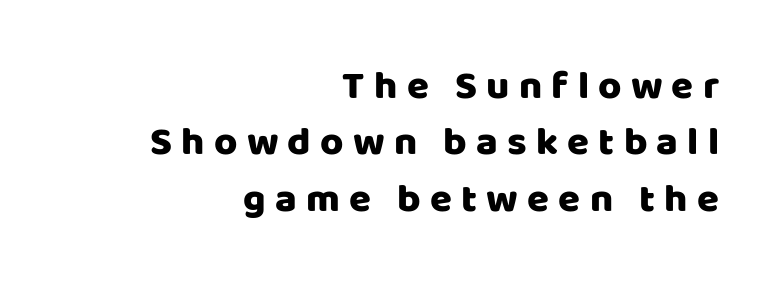
How would I describe the line gaps? Plain and ordinary. This rendering features lettering with no underline. Classification — sans serif. These lines are rendered in a variable-pitch font. You can tell it's not italic because the verticals are truly vertical. The setting favours the right margin, as signatures and pull-quotes sometimes do.
